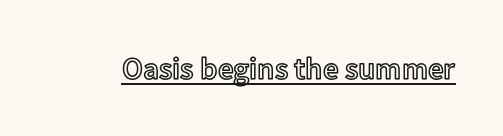
The image shows 31 px text type, upright; set normal letter spacing, underlined; a medium x-height.
